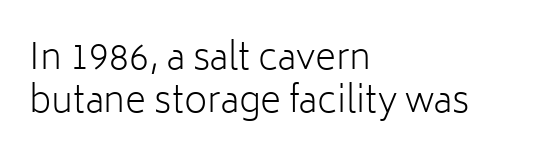
Q: Is the text bold? A: No.
Q: Is the text italic (slanted)? A: No, it is upright.
Q: Is the typeface a serif or a sans-serif typeface? A: Sans-serif.
Q: Is the text underlined? A: No.
Q: How is the paragraph aligned? A: Left-aligned.
Q: Is the spacing between letters normal or unusually wide? A: Normal.
Q: Width (condensed, normal, or wide)? A: Normal.
Q: Stroke contrast? A: Low.
Q: x-height? A: Medium.
Q: Monospaced? A: No.
